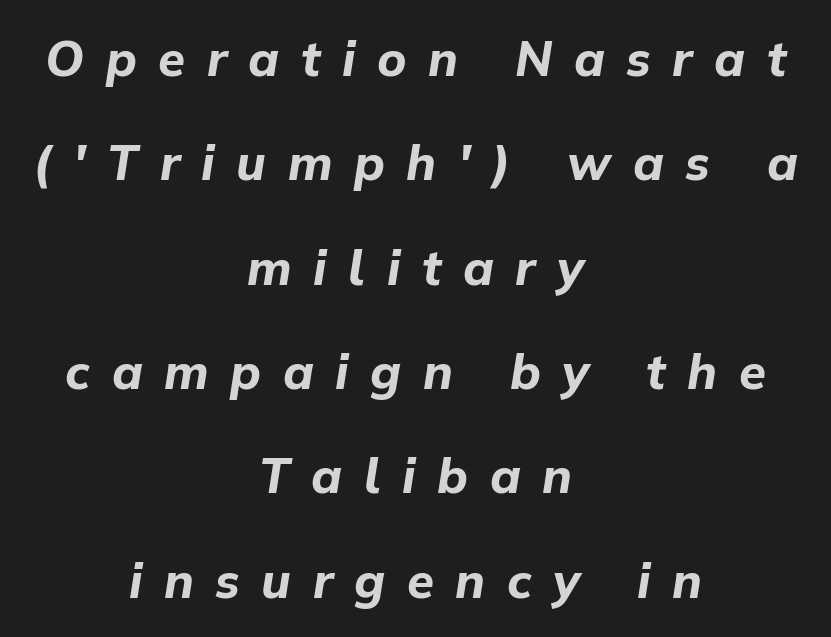
Q: Is the text bold? A: Yes.
Q: Is the text italic (slanted)? A: Yes, it leans right by about 9 degrees.
Q: Is the text underlined? A: No.
Q: How is the paragraph aligned? A: Centered.
Q: Is the spacing between letters normal or unusually wide? A: Unusually wide.
Q: Is the spacing between lines tight, normal or loose? A: Loose.
Q: Width (condensed, normal, or wide)? A: Normal.
Q: Stroke contrast? A: Low.
Q: x-height? A: Medium.
Q: Monospaced? A: No.
